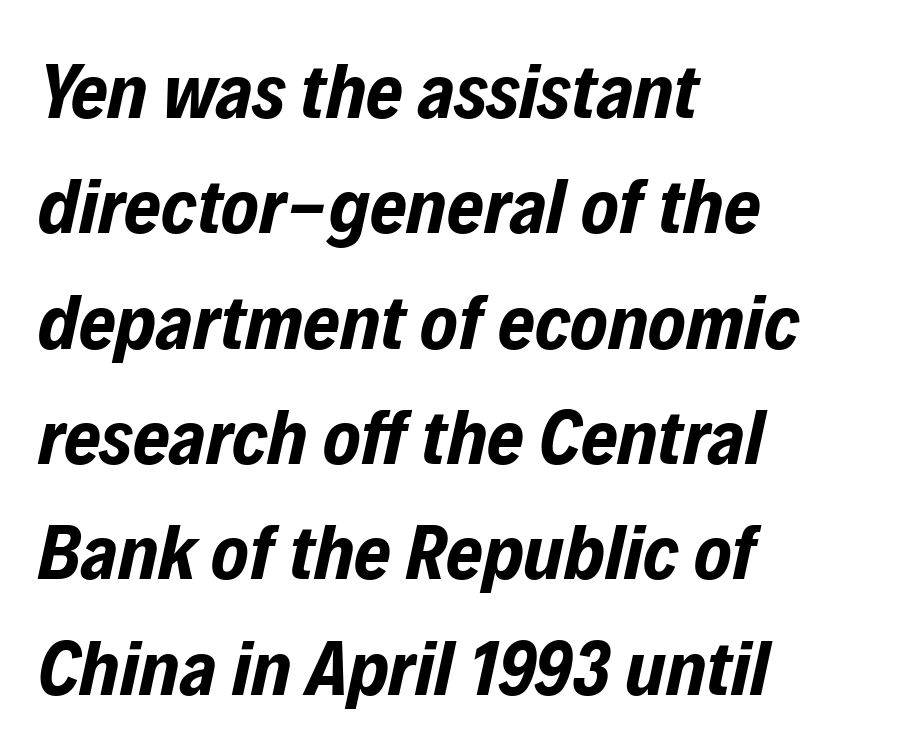
The image shows 79 px bold, condensed type, italic (leaning right); set left-aligned, normal line spacing (1.46x), normal letter spacing, not underlined; low stroke contrast and a medium x-height.
